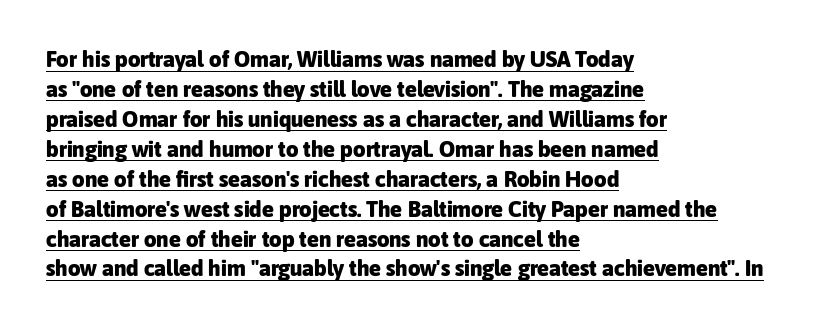
{"italic": "no", "bold": "yes", "underline": "yes", "align": "left", "line_spacing": "normal", "line_spacing_ratio": 1.36, "letter_spacing": "normal", "letter_spacing_em": 0.0, "glyph_px": 22}
